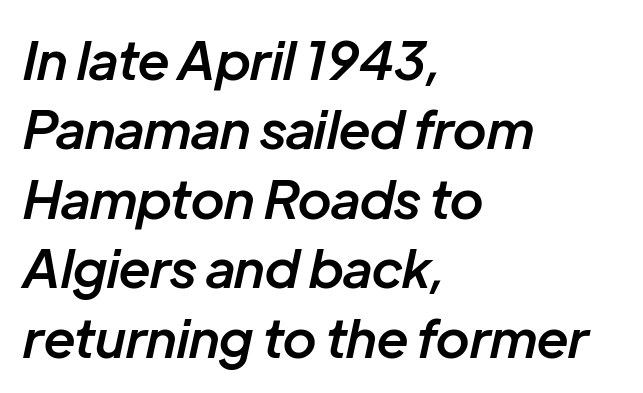
The image shows 53 px semibold type, italic (leaning right); set left-aligned, normal line spacing (1.31x), normal letter spacing, not underlined; low stroke contrast and a medium x-height.
